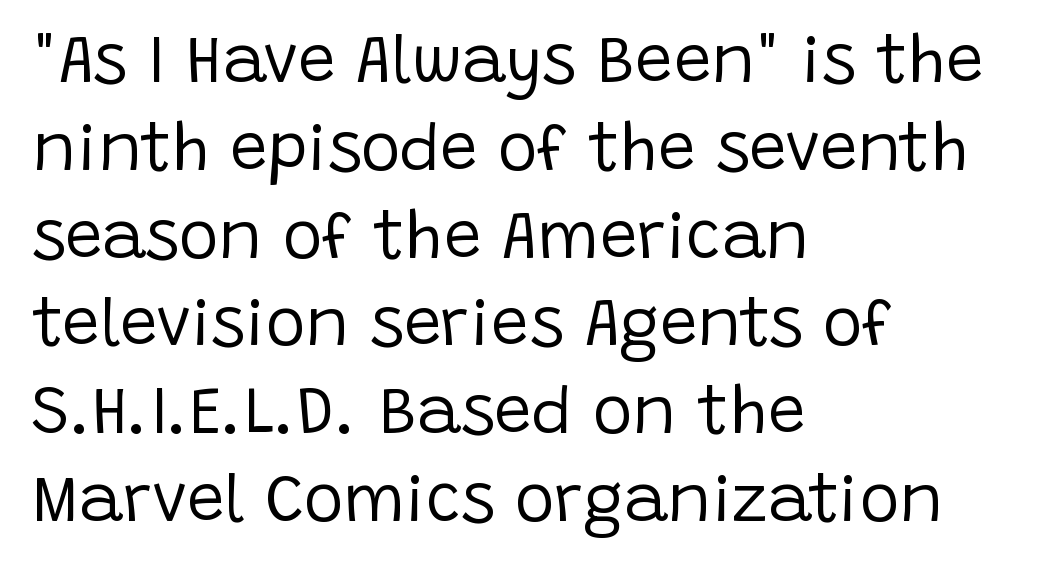
Q: Is the text bold? A: No.
Q: Is the text italic (slanted)? A: No, it is upright.
Q: Is the typeface a serif or a sans-serif typeface? A: Sans-serif.
Q: Is the text underlined? A: No.
Q: How is the paragraph aligned? A: Left-aligned.
Q: Is the spacing between letters normal or unusually wide? A: Normal.
Q: Is the spacing between lines tight, normal or loose? A: Normal.
Q: Width (condensed, normal, or wide)? A: Normal.
Q: Stroke contrast? A: Low.
Q: x-height? A: Large.
Q: Monospaced? A: No.
